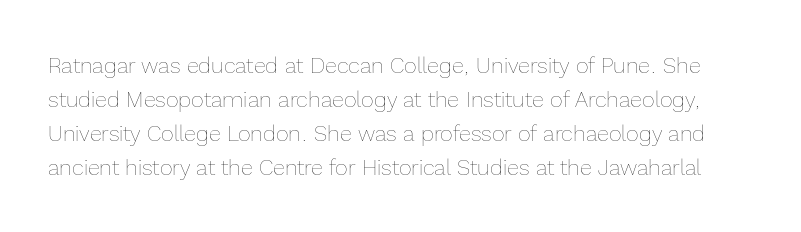
The image shows 22 px text type, upright; set normal line spacing (1.55x), normal letter spacing, not underlined.
